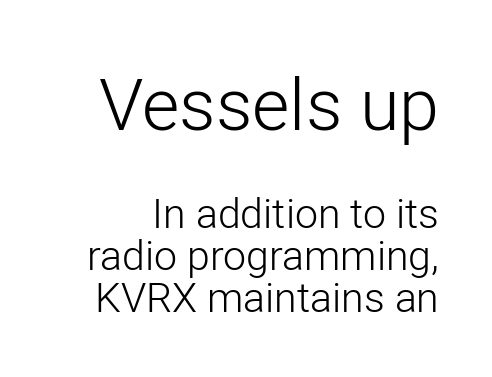
Q: Is the text bold? A: No.
Q: Is the text italic (slanted)? A: No, it is upright.
Q: Is the typeface a serif or a sans-serif typeface? A: Sans-serif.
Q: Is the text underlined? A: No.
Q: Is the spacing between letters normal or unusually wide? A: Normal.
Q: Is the spacing between lines tight, normal or loose? A: Tight.
Q: Which block of text is set in a larger size, the first (top) or the second (bottom)? A: The first (top) one.
Q: Width (condensed, normal, or wide)? A: Normal.
Q: Stroke contrast? A: Low.
Q: x-height? A: Medium.
Q: Monospaced? A: No.
